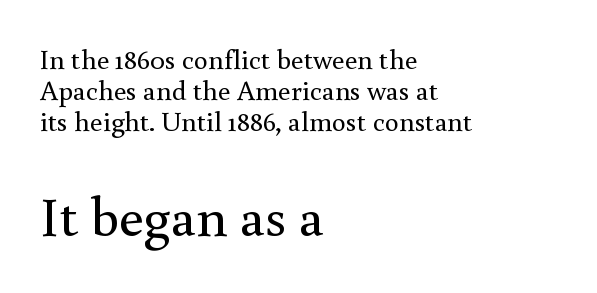
The image shows 56 px regular-weight serif type, upright; set left-aligned, tight line spacing (1.11x), normal letter spacing, not underlined; the second (bottom) block is 2.0x larger; a small x-height.
